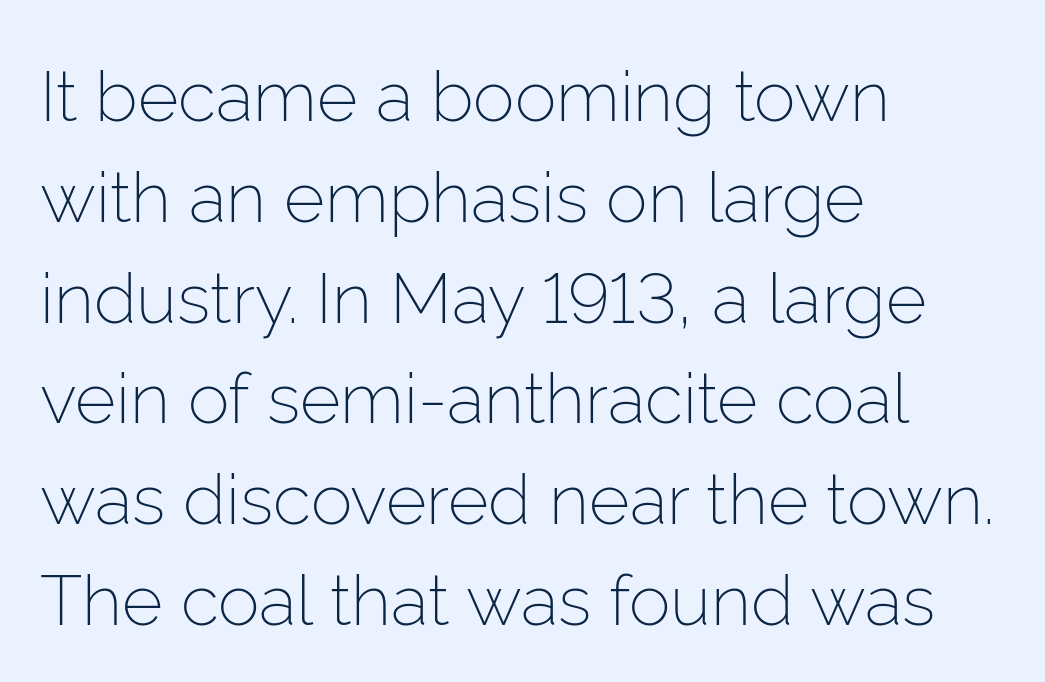
Here the designer chose a conventional face with non-uniform glyph widths. What stands out about the letter spacing? Nothing — it is the standard amount. Weight class: somewhere from thin through regular. Horizontal bands of white between lines are of average thickness. Nothing sits at the stroke ends, so this counts as sans-serif. The passage shown is not underscored anywhere.
